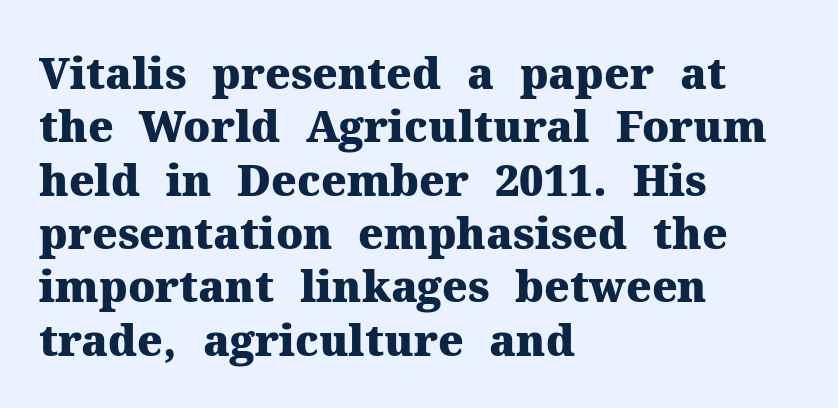
{"serif": "yes", "italic": "no", "bold": "yes", "weight": "heavy", "width": "normal", "stroke_contrast": "medium", "x_height": "medium", "monospaced": "no", "underline": "no", "align": "left", "line_spacing_ratio": 1.24, "letter_spacing": "normal", "letter_spacing_em": 0.0, "glyph_px": 43}
